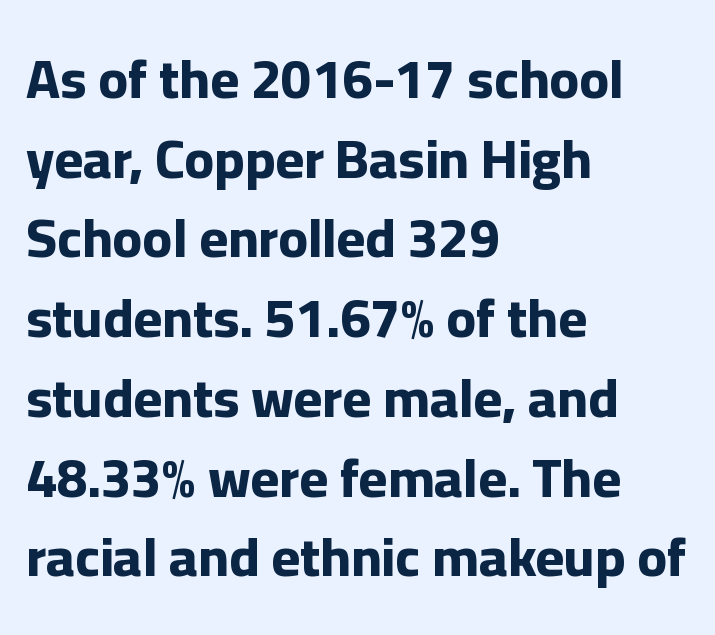
{"serif": "no", "italic": "no", "bold": "yes", "weight": "bold", "width": "normal", "stroke_contrast": "low", "x_height": "medium", "monospaced": "no", "underline": "no", "align": "left", "line_spacing": "normal", "line_spacing_ratio": 1.45, "letter_spacing": "normal", "letter_spacing_em": 0.0, "glyph_px": 55}
